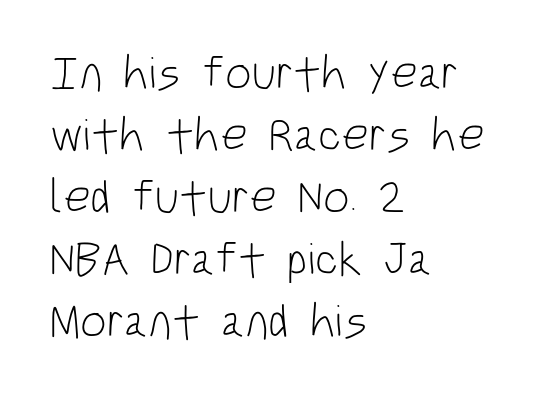
Q: Is the text bold? A: No.
Q: Is the text italic (slanted)? A: No, it is upright.
Q: Is the typeface a serif or a sans-serif typeface? A: Sans-serif.
Q: Is the text underlined? A: No.
Q: How is the paragraph aligned? A: Left-aligned.
Q: Is the spacing between letters normal or unusually wide? A: Normal.
Q: Is the spacing between lines tight, normal or loose? A: Normal.
Q: Width (condensed, normal, or wide)? A: Condensed.
Q: Stroke contrast? A: Low.
Q: x-height? A: Large.
Q: Monospaced? A: No.
